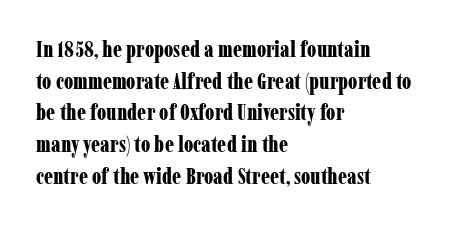
Beneath every word, the page is bare. Successive baselines arrive at the customary interval. It's the straight-up-and-down kind of type. Which margin do the lines hug? The left one — the right edge is uneven. Thick stems and heavy bowls — unmistakably bold.
